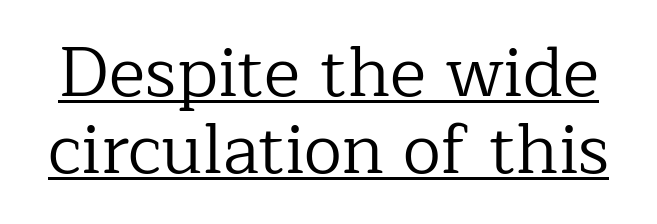
These lines huddle together more closely than default settings would place them. The rendering shows small feet on the letterforms — a serif design. No letter is thick-stroked: the sample isn't bold. Do the characters align in a grid? No, the font is proportional. Looks like someone drew a line under every word here.
